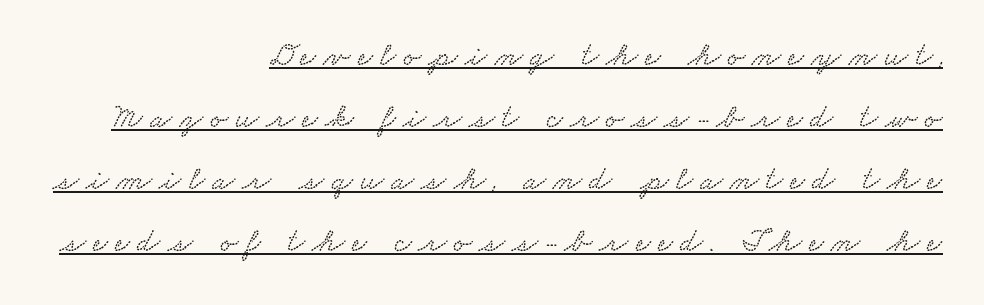
Q: Is the text underlined? A: Yes.
Q: How is the paragraph aligned? A: Right-aligned.
Q: Is the spacing between letters normal or unusually wide? A: Unusually wide.
Q: Width (condensed, normal, or wide)? A: Wide.
Q: Stroke contrast? A: Low.
Q: x-height? A: Small.
Q: Monospaced? A: No.
